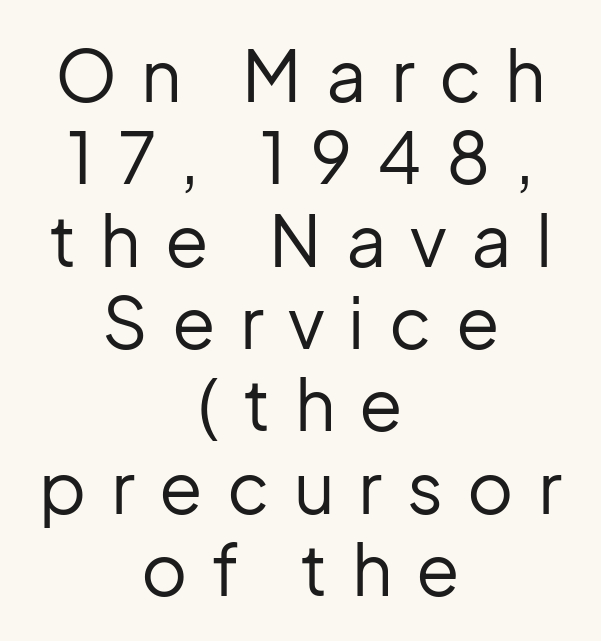
{"serif": "no", "italic": "no", "bold": "no", "weight": "regular", "width": "normal", "stroke_contrast": "low", "x_height": "medium", "monospaced": "no", "underline": "no", "align": "center", "line_spacing_ratio": 1.16, "letter_spacing": "wide", "letter_spacing_em": 0.34, "glyph_px": 71}
